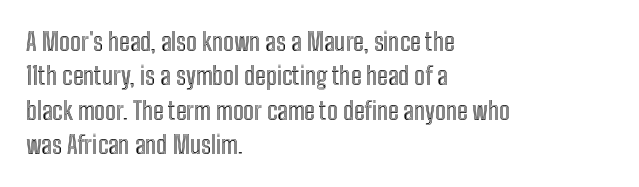
Style check: upright. All the whitespace from short lines collects on the right. Rule under the text: the space is simply empty. Leading matches the norm, producing a regular column.
